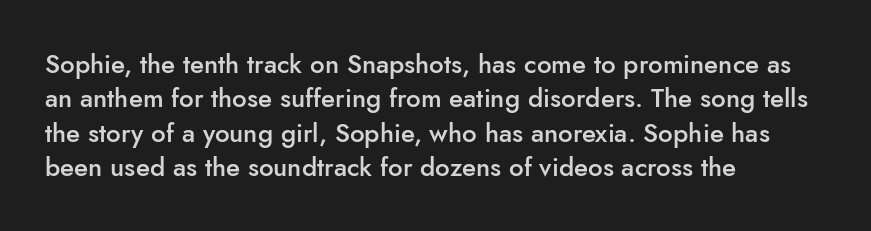
{"italic": "no", "bold": "semi", "underline": "no", "align": "left", "line_spacing": "normal", "line_spacing_ratio": 1.32, "letter_spacing": "normal", "letter_spacing_em": 0.0, "glyph_px": 26}
